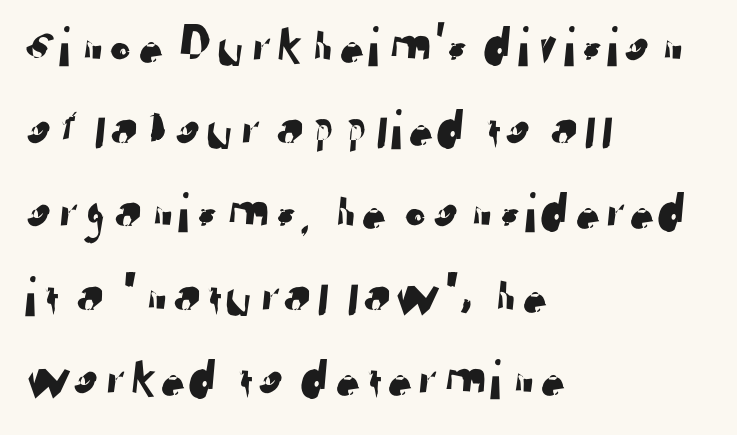
The image shows 57 px sans-serif type; set left-aligned, normal line spacing (1.46x), normal letter spacing, not underlined; low stroke contrast and a medium x-height.
